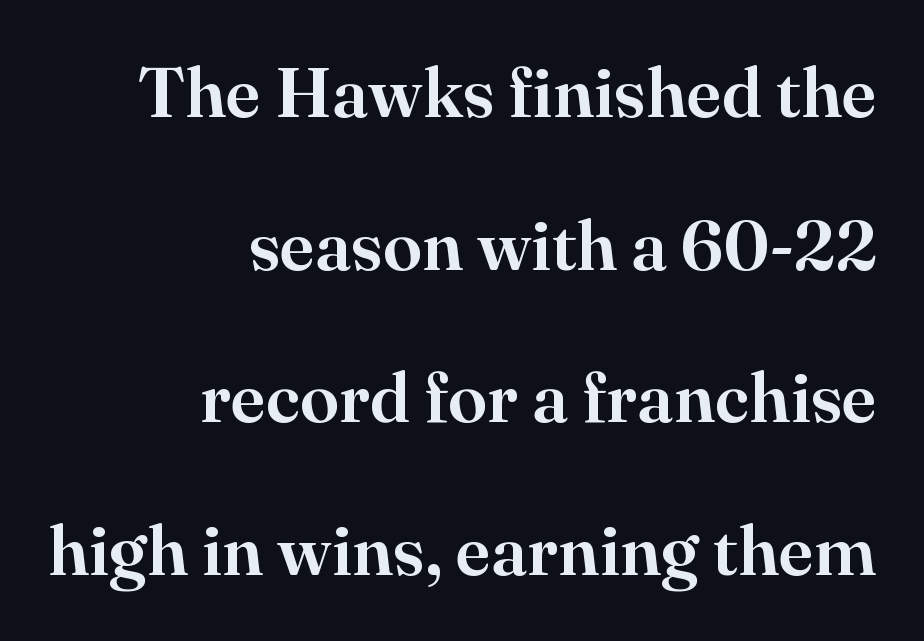
{"serif": "yes", "italic": "no", "width": "normal", "stroke_contrast": "high", "x_height": "small", "monospaced": "no", "underline": "no", "align": "right", "line_spacing": "loose", "line_spacing_ratio": 2.15, "letter_spacing": "normal", "letter_spacing_em": 0.0, "glyph_px": 71}
